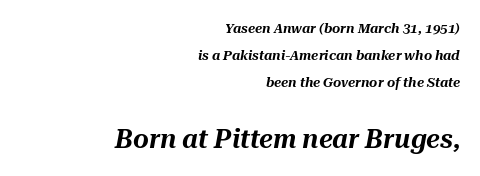
{"italic": "yes", "lean": "right", "slant_degrees": 10, "underline": "no", "align": "right", "line_spacing": "loose", "line_spacing_ratio": 1.92, "letter_spacing": "normal", "letter_spacing_em": 0.0, "larger_block": "second", "size_ratio": 1.93, "glyph_px": 27}
